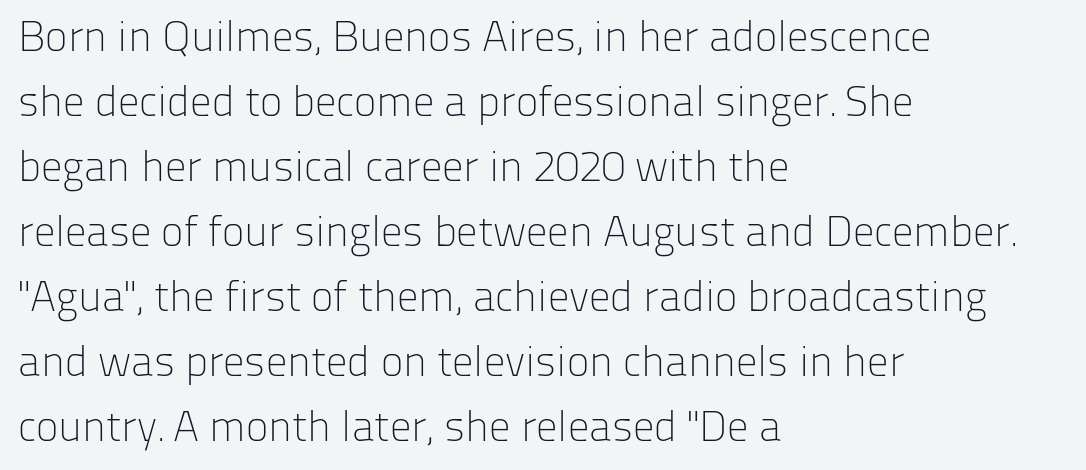
The passage shown has conventional tracking throughout. Here the designer chose a conventional face with non-uniform glyph widths. No heavy texture on the line: the type isn't bold. The lines sit at an ordinary, default distance from one another.
